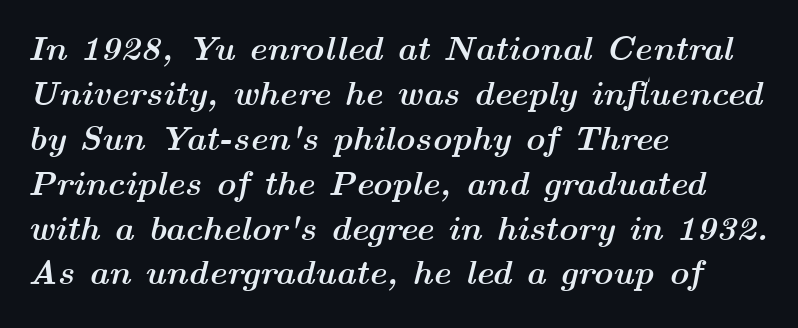
Q: Is the text bold? A: Yes.
Q: Is the text italic (slanted)? A: Yes, it leans right by about 14 degrees.
Q: Is the text underlined? A: No.
Q: How is the paragraph aligned? A: Left-aligned.
Q: Is the spacing between letters normal or unusually wide? A: Normal.
Q: Is the spacing between lines tight, normal or loose? A: Normal.
Q: Width (condensed, normal, or wide)? A: Wide.
Q: Stroke contrast? A: Medium.
Q: x-height? A: Medium.
Q: Monospaced? A: No.
